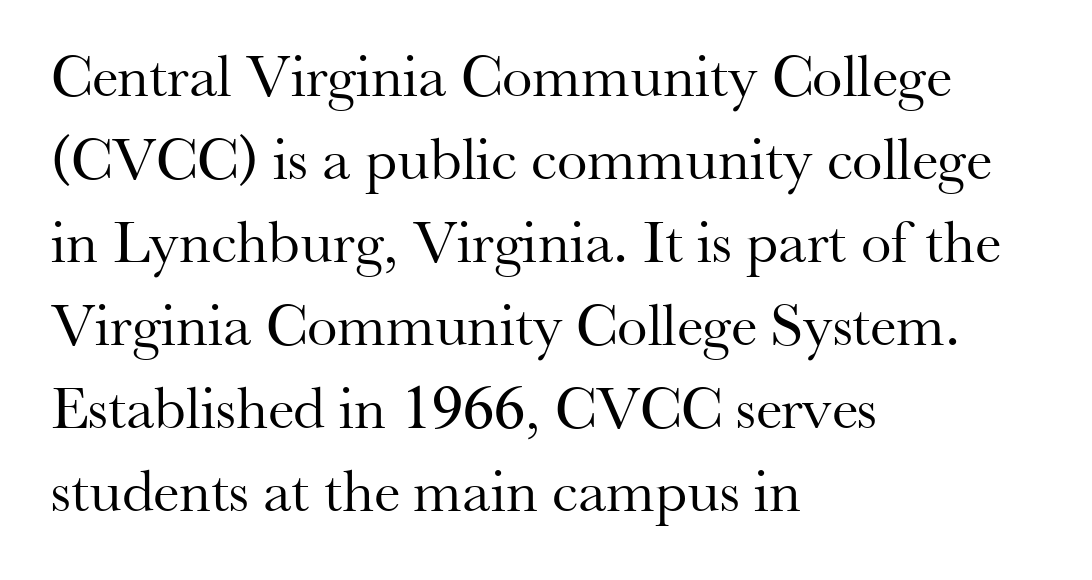
Think of a printed novel: that variable character pitch is what you see here. Compared with a typical body face, this is equally light or lighter still. One-word summary of the alignment: left. Nobody touched the tracking dial on this one. I'd call this a serif setting — the letters wear small feet.
